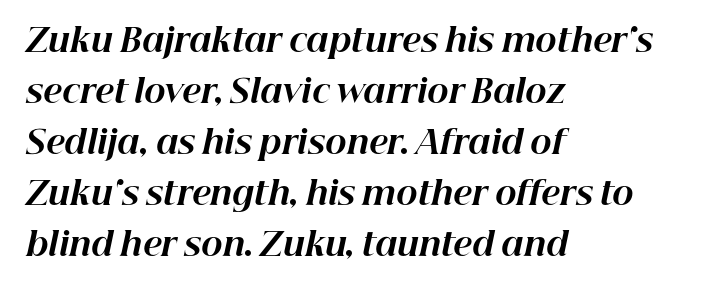
The image shows 32 px bold type, italic (leaning right); set left-aligned, normal line spacing (1.59x), normal letter spacing, not underlined; high stroke contrast and a medium x-height.
